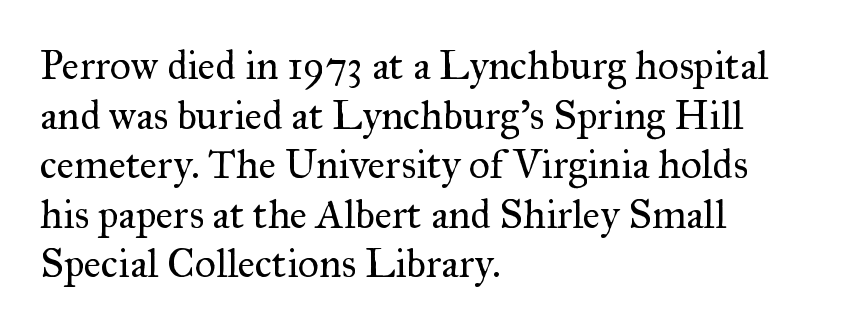
{"serif": "yes", "italic": "no", "bold": "no", "weight": "regular", "width": "normal", "stroke_contrast": "medium", "x_height": "small", "monospaced": "no", "underline": "no", "align": "left", "line_spacing_ratio": 1.21, "letter_spacing": "normal", "letter_spacing_em": 0.0, "glyph_px": 41}
